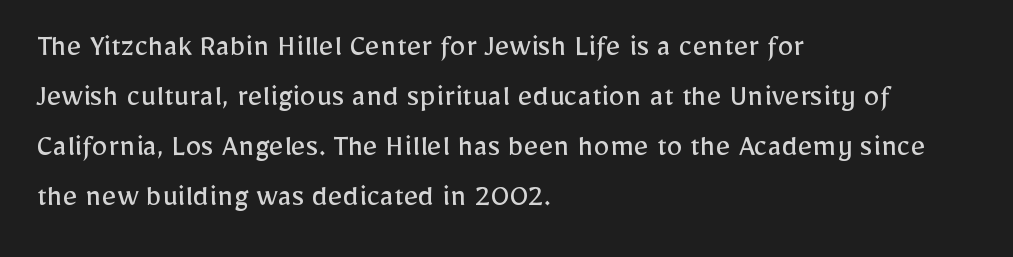
Spacing verdict: proportional, widths tailored to each character. Posture: upright roman. Each word holds together tightly as a unit, with standard inter-letter gaps. Decoration check: the copy has no underline. The typesetting does not lean heavy: it is not bold. The text was rendered using a sans face with plain stroke endings.
